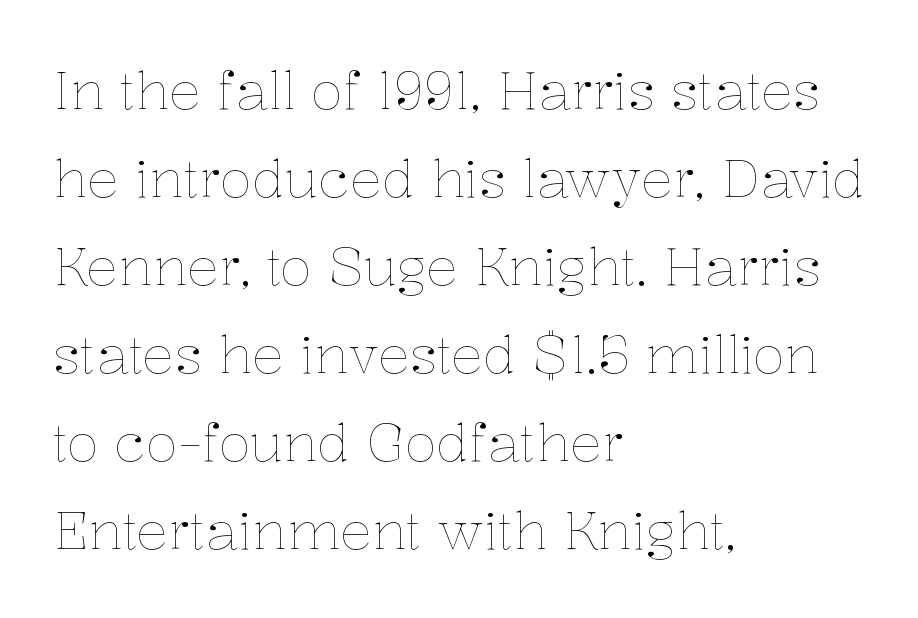
{"italic": "no", "bold": "no", "weight": "thin", "width": "normal", "stroke_contrast": "low", "x_height": "medium", "monospaced": "no", "underline": "no", "align": "left", "line_spacing": "normal", "line_spacing_ratio": 1.66, "letter_spacing": "normal", "letter_spacing_em": 0.0, "glyph_px": 53}
